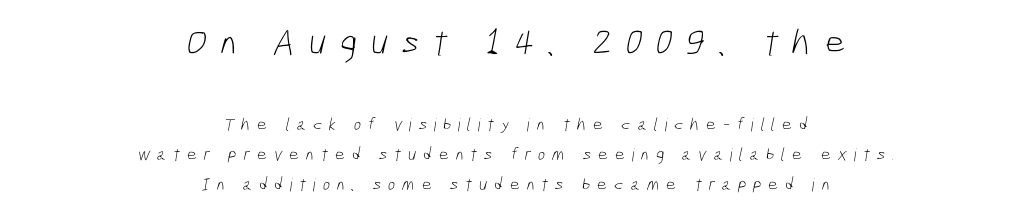
Q: Is the text bold? A: No.
Q: Is the typeface a serif or a sans-serif typeface? A: Sans-serif.
Q: Is the text underlined? A: No.
Q: How is the paragraph aligned? A: Centered.
Q: Is the spacing between letters normal or unusually wide? A: Unusually wide.
Q: Is the spacing between lines tight, normal or loose? A: Normal.
Q: Which block of text is set in a larger size, the first (top) or the second (bottom)? A: The first (top) one.
Q: Width (condensed, normal, or wide)? A: Condensed.
Q: Stroke contrast? A: Low.
Q: x-height? A: Medium.
Q: Monospaced? A: No.
